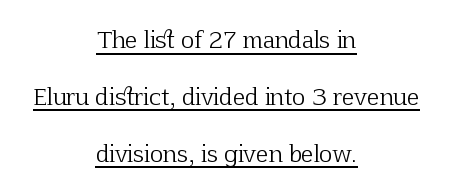
Successive baselines arrive slowly, with a big drop between each. The letters stand straight up with perfectly vertical stems. Does the copy run flush right? No — it is centered line by line. This rendering features underlined lettering. Standard letterfit; no display-style spreading of the glyphs. Stroke thickness stays within the range of a standard reading face or lighter.
